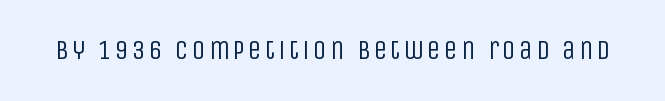
The image shows 27 px text type, upright; set not underlined.
